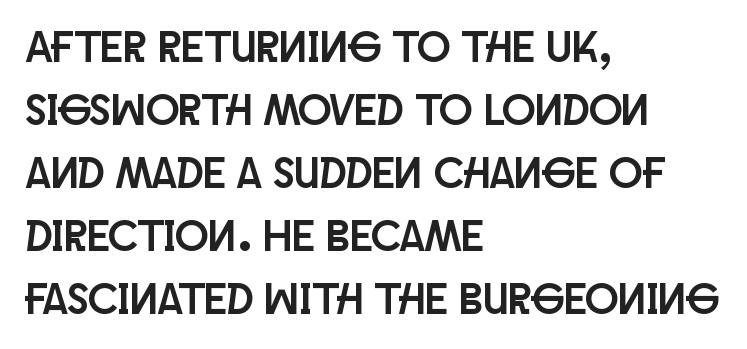
The image shows 44 px condensed sans-serif type, upright; set left-aligned, normal line spacing (1.43x), normal letter spacing, not underlined; low stroke contrast and a large x-height.
